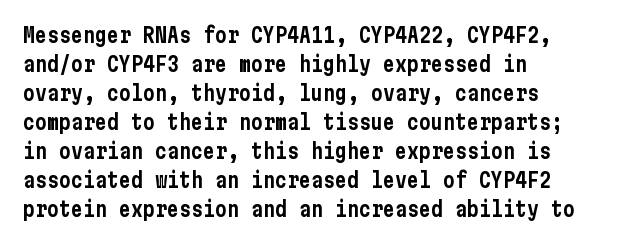
Q: Is the text italic (slanted)? A: No, it is upright.
Q: Is the text underlined? A: No.
Q: How is the paragraph aligned? A: Left-aligned.
Q: Is the spacing between letters normal or unusually wide? A: Normal.
Q: Is the spacing between lines tight, normal or loose? A: Normal.
